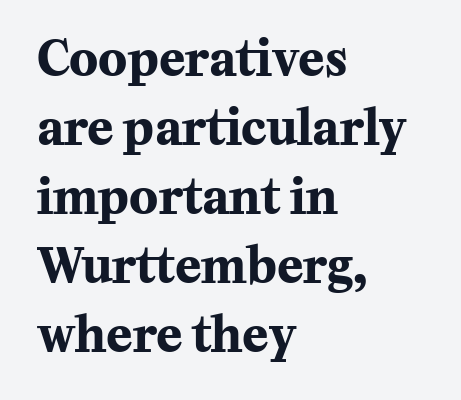
{"serif": "yes", "italic": "no", "bold": "yes", "weight": "bold", "width": "normal", "stroke_contrast": "medium", "x_height": "medium", "monospaced": "no", "underline": "no", "align": "left", "line_spacing": "normal", "line_spacing_ratio": 1.44, "letter_spacing": "normal", "letter_spacing_em": 0.0, "glyph_px": 48}
